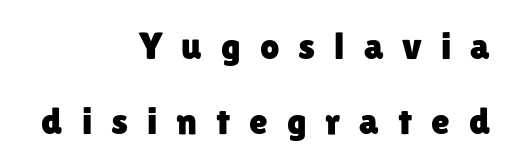
{"serif": "no", "italic": "no", "width": "normal", "stroke_contrast": "low", "x_height": "medium", "monospaced": "no", "underline": "no", "align": "right", "line_spacing": "loose", "line_spacing_ratio": 1.97, "letter_spacing": "wide", "letter_spacing_em": 0.5, "glyph_px": 38}
